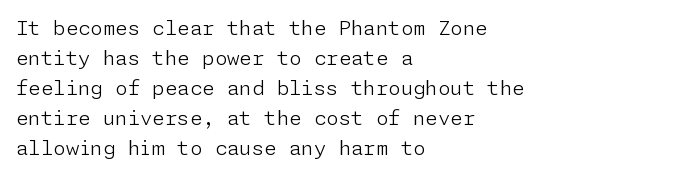
{"italic": "no", "bold": "no", "underline": "no", "align": "left", "line_spacing": "normal", "line_spacing_ratio": 1.5, "letter_spacing": "normal", "letter_spacing_em": 0.0, "glyph_px": 20}
